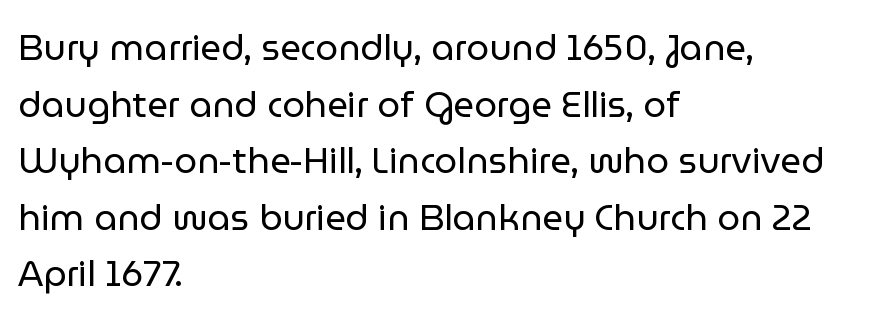
The image shows 36 px regular-weight sans-serif type, upright; set left-aligned, normal line spacing (1.57x), normal letter spacing, not underlined; low stroke contrast and a medium x-height.
